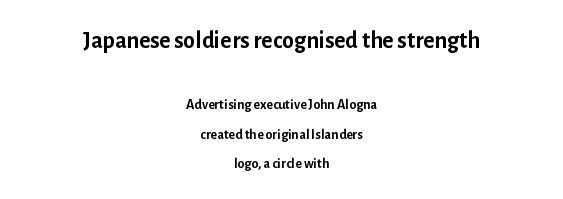
The image shows 24 px bold type, upright; set centered, loose line spacing (2.09x), normal letter spacing, not underlined; the first (top) block is 1.71x larger.
